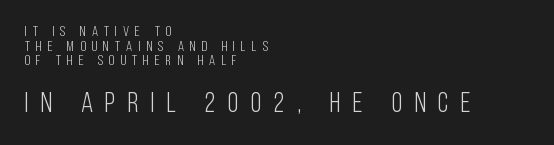
Q: Is the text bold? A: No.
Q: Is the text italic (slanted)? A: No, it is upright.
Q: Is the typeface a serif or a sans-serif typeface? A: Sans-serif.
Q: Is the text underlined? A: No.
Q: How is the paragraph aligned? A: Left-aligned.
Q: Is the spacing between letters normal or unusually wide? A: Unusually wide.
Q: Is the spacing between lines tight, normal or loose? A: Tight.
Q: Which block of text is set in a larger size, the first (top) or the second (bottom)? A: The second (bottom) one.
Q: Width (condensed, normal, or wide)? A: Condensed.
Q: Stroke contrast? A: Low.
Q: x-height? A: Large.
Q: Monospaced? A: No.
